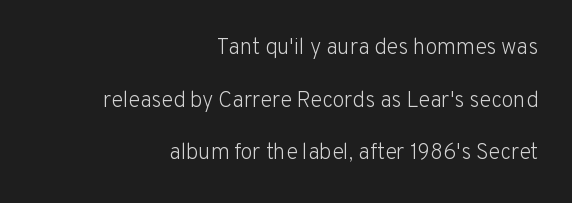
Each row of text sits above clean, open space. Short note: letters normally spaced. Leading is clearly above the norm, producing a sparse column. Every row of glyphs terminates at an identical x-position on the right.
